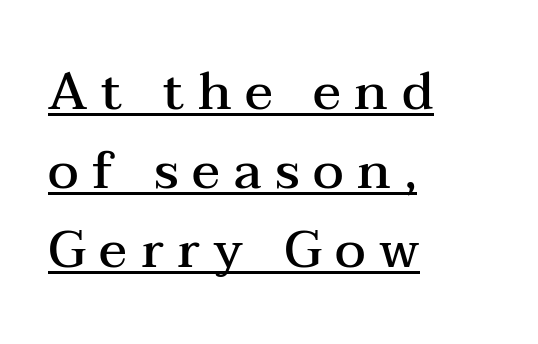
Q: Is the text bold? A: Semi-bold.
Q: Is the text italic (slanted)? A: No, it is upright.
Q: Is the typeface a serif or a sans-serif typeface? A: Serif.
Q: Is the text underlined? A: Yes.
Q: How is the paragraph aligned? A: Left-aligned.
Q: Is the spacing between letters normal or unusually wide? A: Unusually wide.
Q: Is the spacing between lines tight, normal or loose? A: Normal.
Q: Width (condensed, normal, or wide)? A: Wide.
Q: Stroke contrast? A: Medium.
Q: x-height? A: Medium.
Q: Monospaced? A: No.
